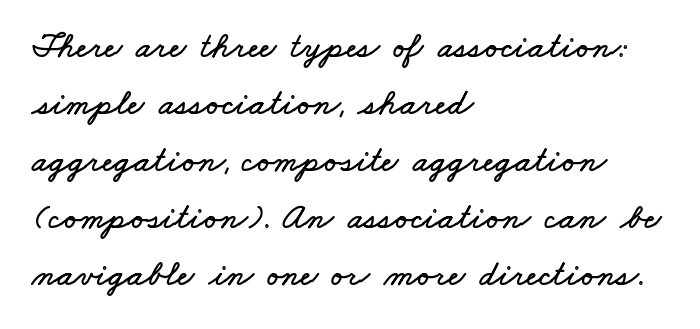
{"width": "wide", "stroke_contrast": "low", "x_height": "small", "monospaced": "no", "underline": "no", "align": "left", "line_spacing": "normal", "line_spacing_ratio": 1.58, "letter_spacing": "normal", "letter_spacing_em": 0.0, "glyph_px": 36}
